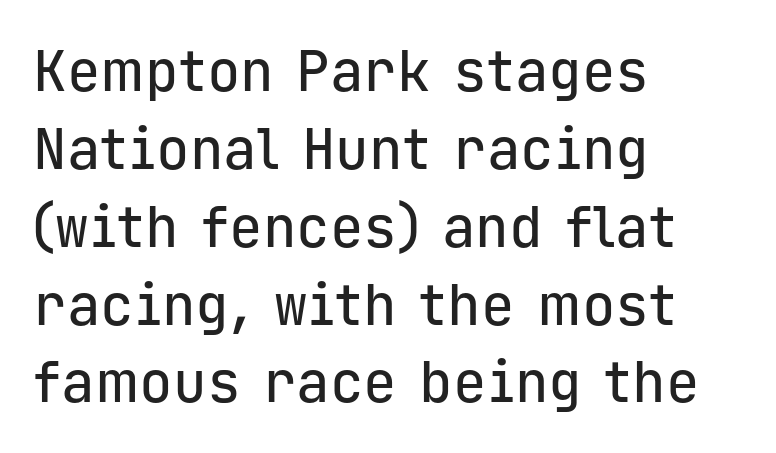
{"serif": "no", "italic": "no", "width": "normal", "stroke_contrast": "low", "x_height": "medium", "monospaced": "yes", "underline": "no", "align": "left", "line_spacing": "normal", "line_spacing_ratio": 1.39, "letter_spacing": "normal", "letter_spacing_em": 0.0, "glyph_px": 56}
